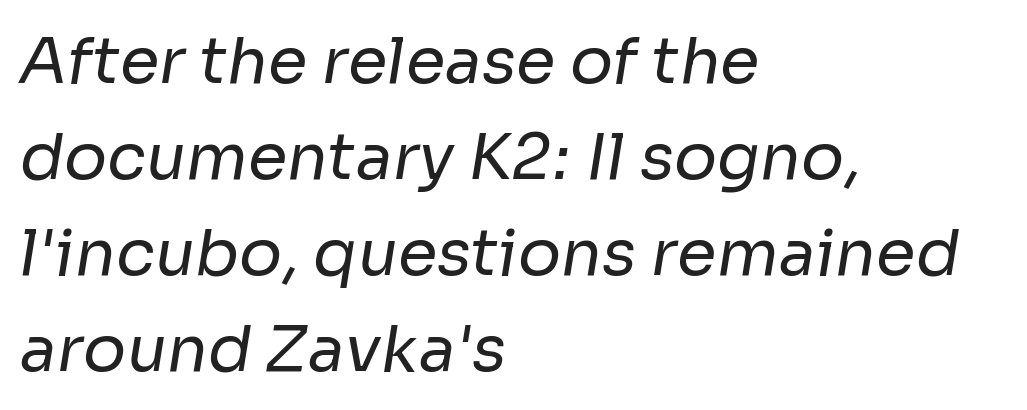
Clear beneath every line of the passage. Caption: face not bold, strokes unweighted. Casual observation: everything's shoved over to the left. Students, observe: this is what conventionally led text looks like. Nothing unusual about the tracking: characters are spaced as the font intends. Font category for this specimen: sans-serif.
